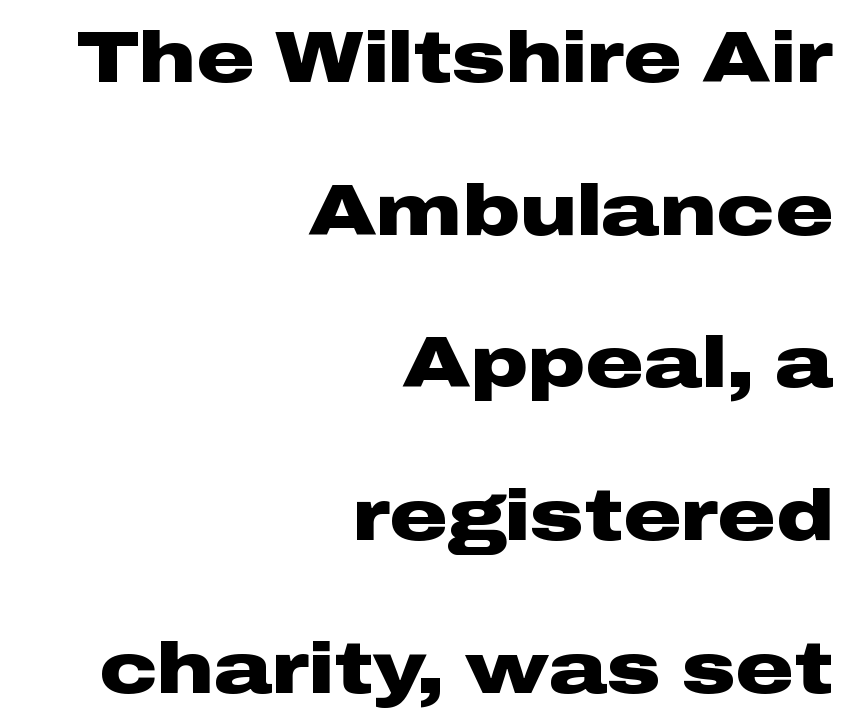
Is there any slant? The stems are plumb. The face used here has the dense, thick strokes of a bold. Character widths vary here, with narrow letters taking less room than wide ones. A clean baseline with only descenders dipping below it. Is the block centered? No — it sits flush against the right margin.
